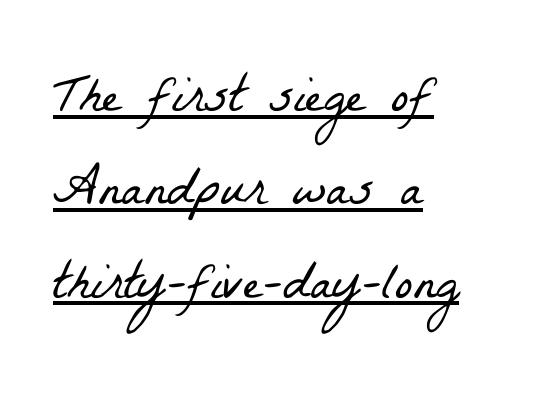
Q: Is the text bold? A: No.
Q: Is the typeface a serif or a sans-serif typeface? A: Serif.
Q: Is the text underlined? A: Yes.
Q: How is the paragraph aligned? A: Left-aligned.
Q: Is the spacing between letters normal or unusually wide? A: Normal.
Q: Width (condensed, normal, or wide)? A: Condensed.
Q: Stroke contrast? A: Low.
Q: x-height? A: Medium.
Q: Monospaced? A: No.
